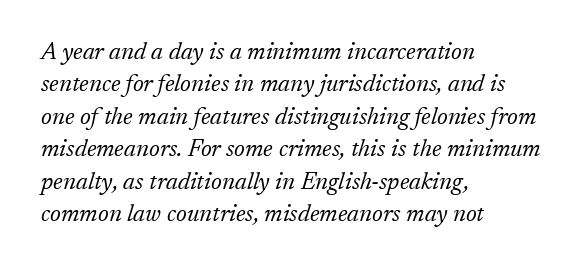
The image shows 24 px text type, italic (leaning right); set left-aligned, normal line spacing (1.35x), normal letter spacing, not underlined.
